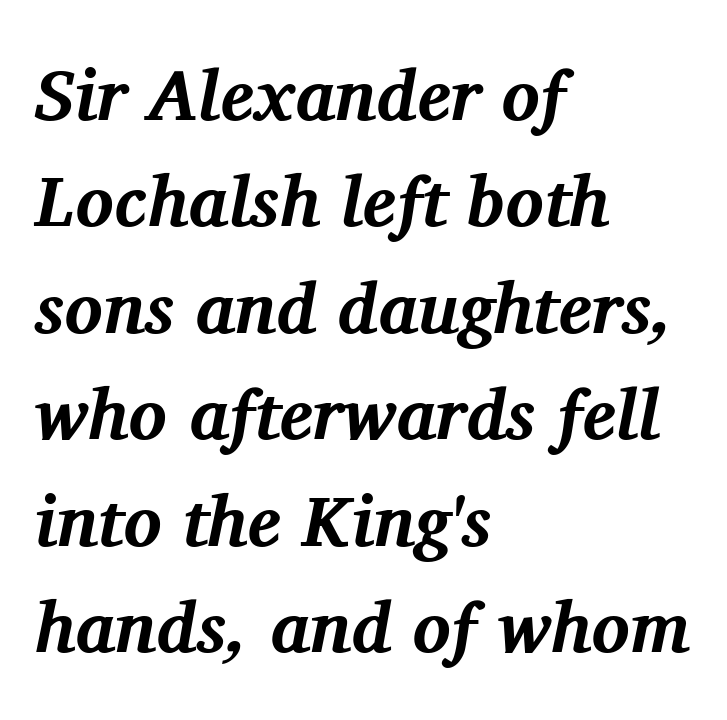
{"serif": "yes", "italic": "yes", "lean": "right", "slant_degrees": 11, "bold": "yes", "weight": "bold", "width": "normal", "stroke_contrast": "medium", "x_height": "medium", "monospaced": "no", "underline": "no", "align": "left", "line_spacing": "normal", "line_spacing_ratio": 1.5, "letter_spacing": "normal", "letter_spacing_em": 0.0, "glyph_px": 71}
